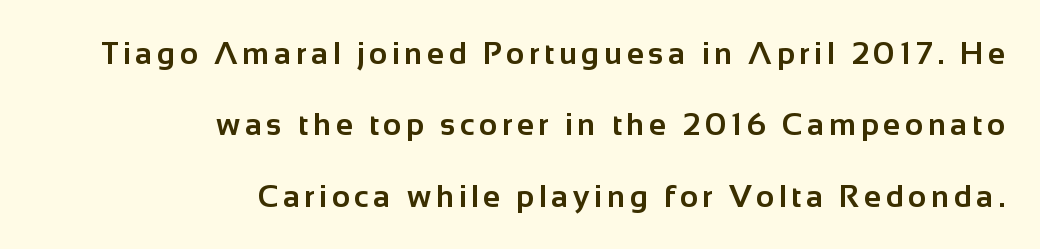
{"serif": "no", "italic": "no", "bold": "yes", "weight": "bold", "width": "normal", "stroke_contrast": "low", "x_height": "medium", "monospaced": "no", "underline": "no", "align": "right", "line_spacing": "loose", "line_spacing_ratio": 2.3, "glyph_px": 31}
